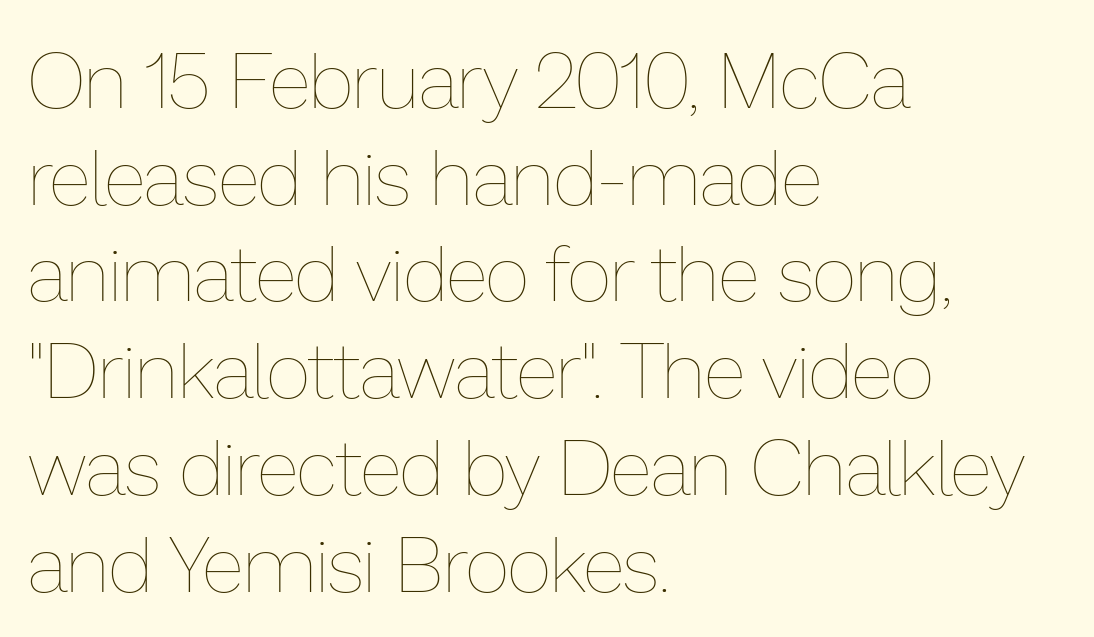
Q: Is the text bold? A: No.
Q: Is the text italic (slanted)? A: No, it is upright.
Q: Is the text underlined? A: No.
Q: How is the paragraph aligned? A: Left-aligned.
Q: Is the spacing between letters normal or unusually wide? A: Normal.
Q: Width (condensed, normal, or wide)? A: Normal.
Q: Stroke contrast? A: Low.
Q: x-height? A: Medium.
Q: Monospaced? A: No.
